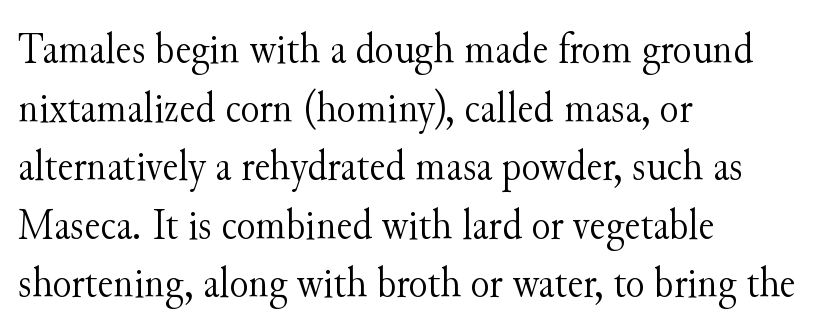
Q: Is the text bold? A: No.
Q: Is the text italic (slanted)? A: No, it is upright.
Q: Is the typeface a serif or a sans-serif typeface? A: Serif.
Q: Is the text underlined? A: No.
Q: How is the paragraph aligned? A: Left-aligned.
Q: Is the spacing between letters normal or unusually wide? A: Normal.
Q: Is the spacing between lines tight, normal or loose? A: Normal.
Q: Width (condensed, normal, or wide)? A: Normal.
Q: Stroke contrast? A: Medium.
Q: x-height? A: Small.
Q: Monospaced? A: No.
